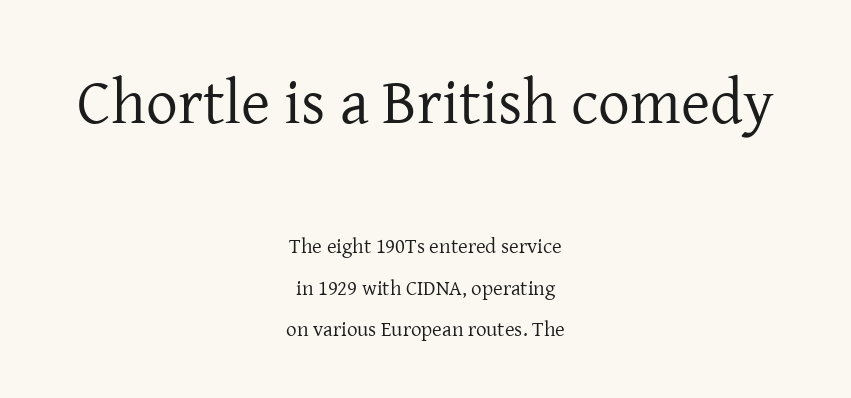
The image shows 63 px regular-weight serif type, upright; set centered, loose line spacing (1.99x), normal letter spacing, not underlined; the first (top) block is 3.0x larger; low stroke contrast and a medium x-height.
